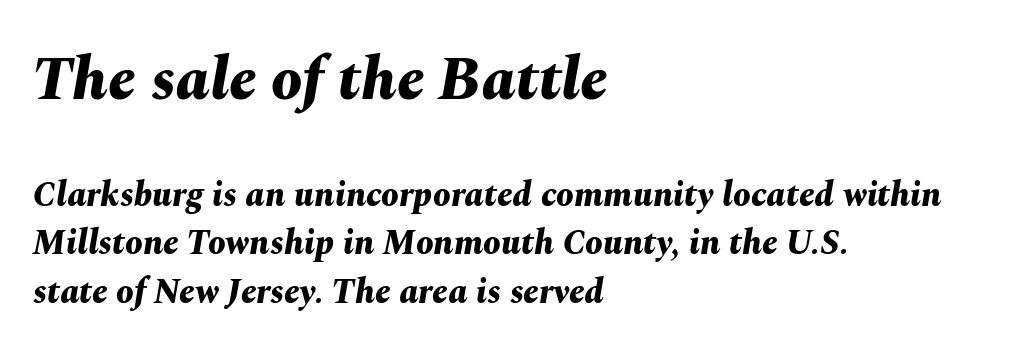
The image shows 62 px bold type, italic (leaning right); set left-aligned, normal line spacing (1.38x), normal letter spacing, not underlined; the first (top) block is 1.77x larger; medium stroke contrast and a medium x-height.
